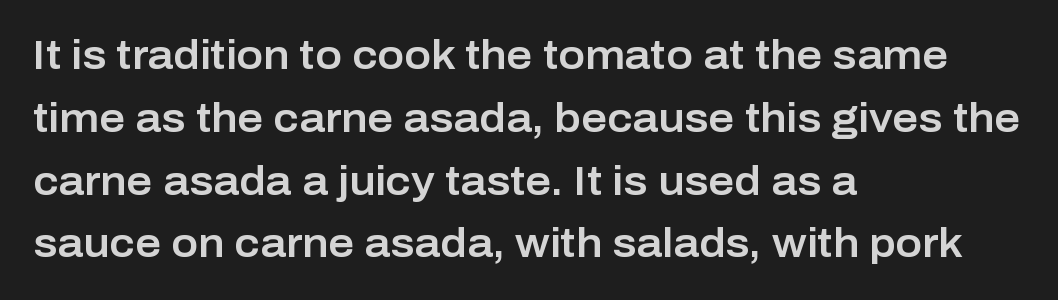
Varying glyph widths throughout — classic text-font behaviour. Compared with a centered layout, this one pins lines to the left instead. The horizontal fit of the characters is conventional and even. In terms of posture, this sample is upright. Quick note: interline space is typical.
